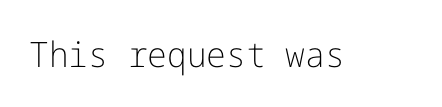
{"serif": "no", "italic": "no", "bold": "no", "weight": "light", "width": "normal", "stroke_contrast": "low", "x_height": "medium", "underline": "no", "letter_spacing": "normal", "letter_spacing_em": 0.0, "glyph_px": 35}
